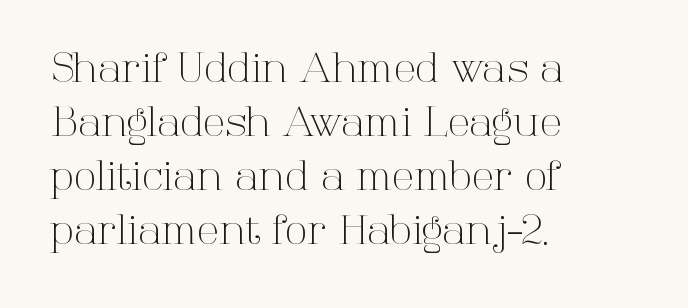
Q: Is the text bold? A: No.
Q: Is the text italic (slanted)? A: No, it is upright.
Q: Is the typeface a serif or a sans-serif typeface? A: Serif.
Q: Is the text underlined? A: No.
Q: How is the paragraph aligned? A: Left-aligned.
Q: Is the spacing between letters normal or unusually wide? A: Normal.
Q: Is the spacing between lines tight, normal or loose? A: Normal.
Q: Width (condensed, normal, or wide)? A: Normal.
Q: Stroke contrast? A: High.
Q: x-height? A: Medium.
Q: Monospaced? A: No.
